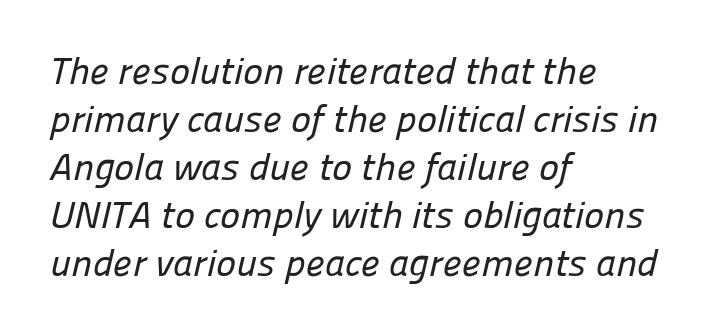
Nothing sits at the stroke ends, so this counts as sans-serif. This sample is left-justified, so line endings fall wherever the words run out. Each letter keeps its own natural width here, so spacing adapts to shape. The baseline area is clear.
